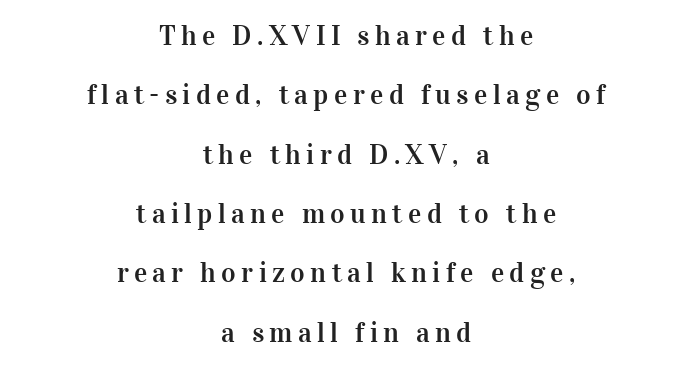
Q: Is the text italic (slanted)? A: No, it is upright.
Q: Is the typeface a serif or a sans-serif typeface? A: Serif.
Q: Is the text underlined? A: No.
Q: How is the paragraph aligned? A: Centered.
Q: Is the spacing between lines tight, normal or loose? A: Loose.
Q: Width (condensed, normal, or wide)? A: Normal.
Q: Stroke contrast? A: High.
Q: x-height? A: Medium.
Q: Monospaced? A: No.
